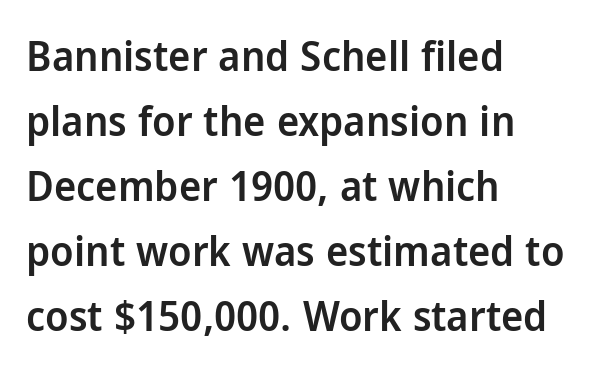
Q: Is the text bold? A: Semi-bold.
Q: Is the text italic (slanted)? A: No, it is upright.
Q: Is the typeface a serif or a sans-serif typeface? A: Sans-serif.
Q: Is the text underlined? A: No.
Q: How is the paragraph aligned? A: Left-aligned.
Q: Is the spacing between letters normal or unusually wide? A: Normal.
Q: Is the spacing between lines tight, normal or loose? A: Normal.
Q: Width (condensed, normal, or wide)? A: Normal.
Q: Stroke contrast? A: Low.
Q: x-height? A: Medium.
Q: Monospaced? A: No.
